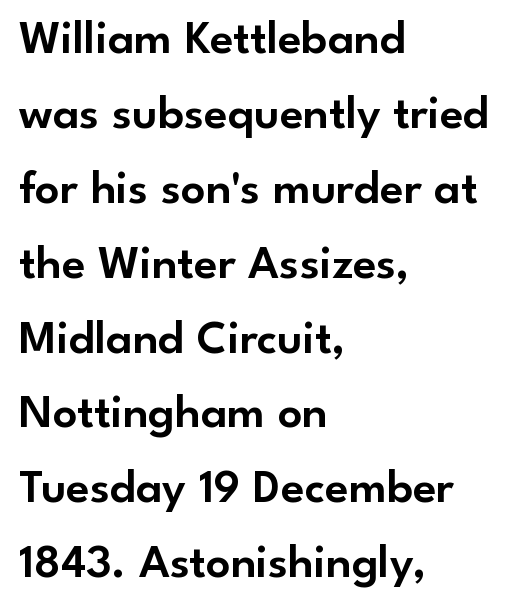
The image shows 48 px sans-serif type, upright; set left-aligned, normal line spacing (1.56x), normal letter spacing, not underlined; low stroke contrast and a small x-height.
